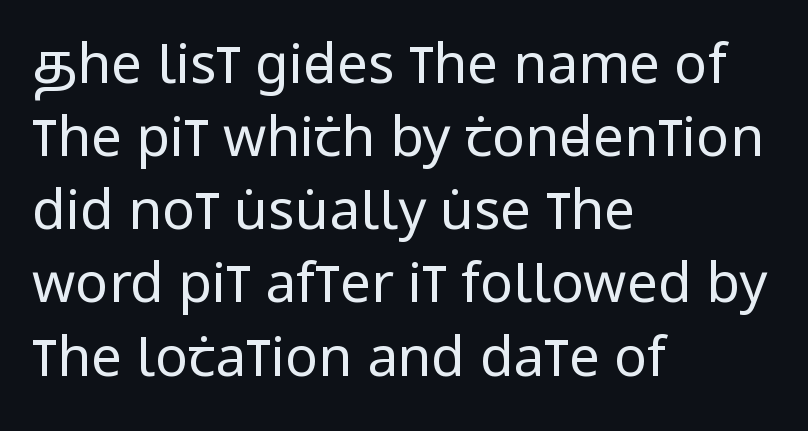
The image shows 55 px regular-weight, condensed sans-serif type, upright; set left-aligned, normal line spacing (1.33x), normal letter spacing, not underlined; low stroke contrast and a large x-height.
